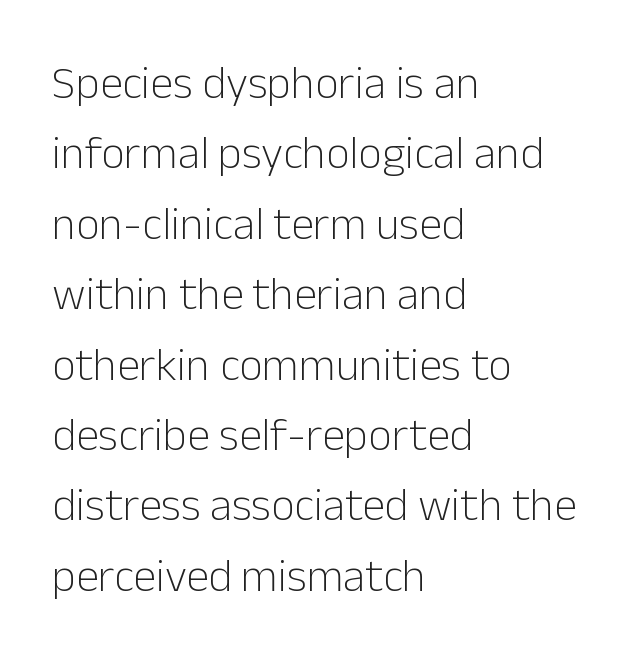
Line spacing here is normal. Weight: regular or lighter. Rendered with straight, roman letterforms. Look at the tracking — it's just the regular setting, nothing added. The space directly below the letters is spotless.
